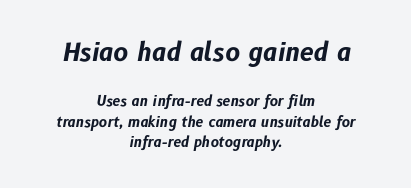
Slanted lettering throughout. Glance below the letters and you will spot only blank space. The font is running at its bold setting. These lines are centered, leaving both edges ragged. How are the letters spaced? Ordinarily, with no added tracking.
